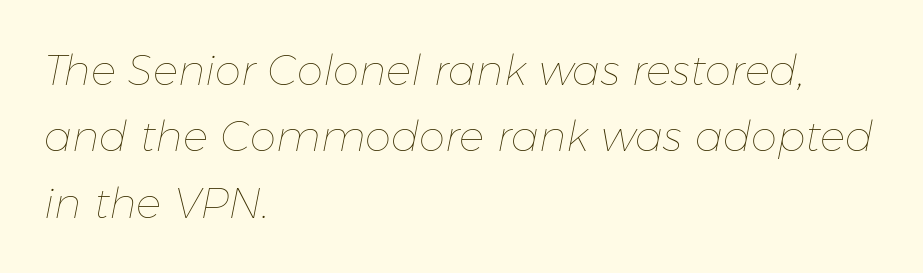
The passage is arranged the way most books set body copy — flush left. Characters follow at the spacing the type designer built in. The face looks like a standard text weight, possibly lighter. Students, observe: this is what conventionally led text looks like. The glyphs are unaccompanied by any horizontal stroke below them.
